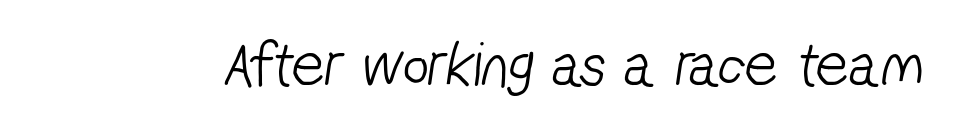
The image shows 64 px light, condensed sans-serif type; set normal letter spacing, not underlined; low stroke contrast and a medium x-height.
